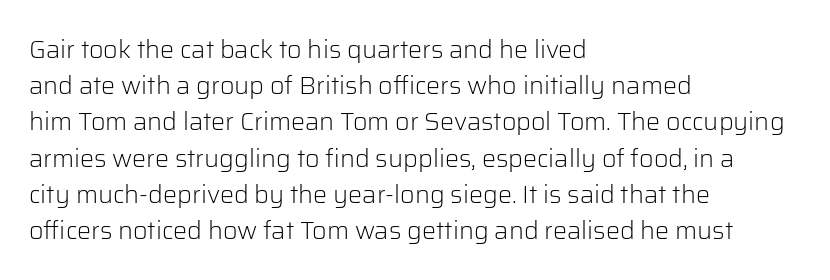
{"italic": "no", "bold": "no", "underline": "no", "align": "left", "line_spacing": "normal", "line_spacing_ratio": 1.45, "letter_spacing": "normal", "letter_spacing_em": 0.0, "glyph_px": 25}
